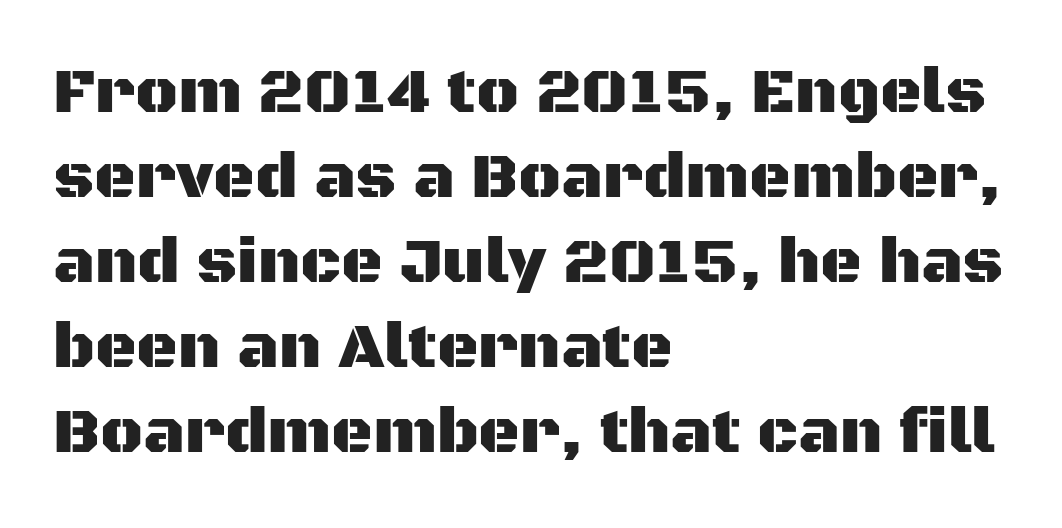
{"serif": "no", "italic": "no", "width": "normal", "stroke_contrast": "medium", "x_height": "large", "monospaced": "no", "underline": "no", "align": "left", "line_spacing": "normal", "line_spacing_ratio": 1.33, "letter_spacing": "normal", "letter_spacing_em": 0.0, "glyph_px": 64}
